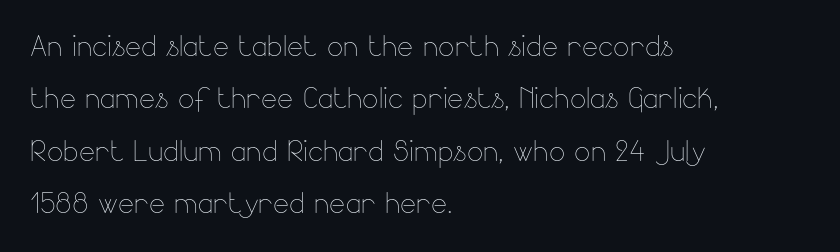
These lines are rendered in a variable-pitch font. The rendering anchors every line to the left-hand side. The passage shown is not bold in any degree. One glance says typical: line gaps are just what's usual. What stands out about the letter spacing? Nothing — it is the standard amount. Every stem runs plumb, perpendicular to the baseline.
